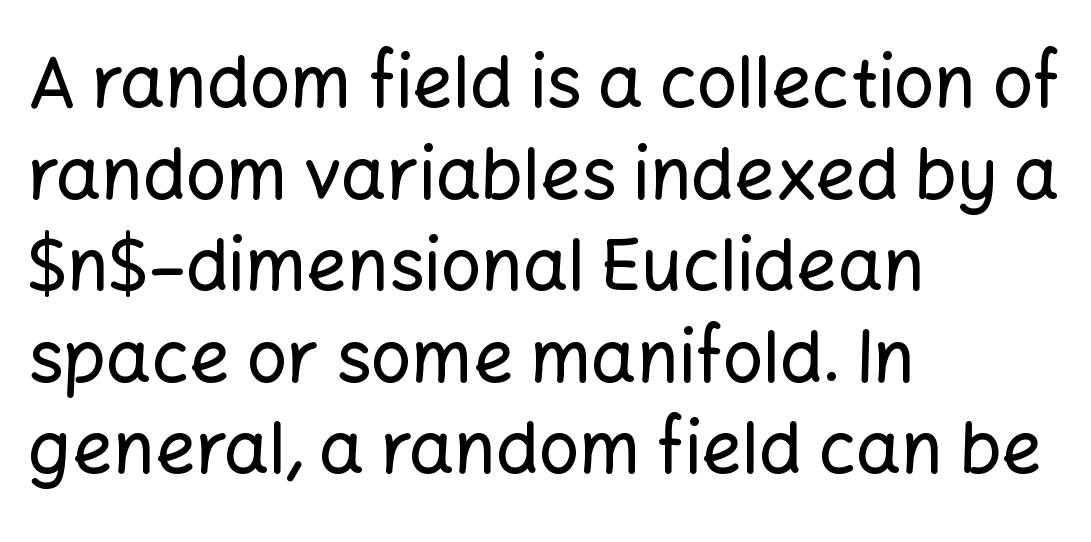
{"serif": "no", "italic": "no", "width": "normal", "stroke_contrast": "low", "x_height": "medium", "monospaced": "no", "underline": "no", "align": "left", "line_spacing": "normal", "line_spacing_ratio": 1.29, "letter_spacing": "normal", "letter_spacing_em": 0.0, "glyph_px": 71}
